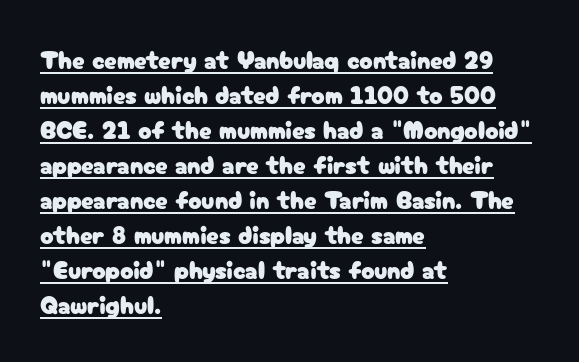
In designer terms, the underline attribute is active on this setting. Leftover space on each line is placed entirely after the last word. Regular leading. This sample uses plain, unmodified letter spacing. Designer's note — italics off, roman on.
